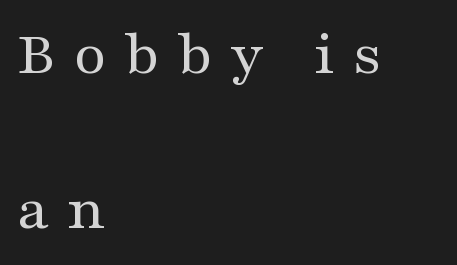
Type without underlining. On a weight scale, this lands at 450 or below. In terms of leading, this rendering errs on the spacious side. The line texture is sparse and dotted thanks to wide tracking.
